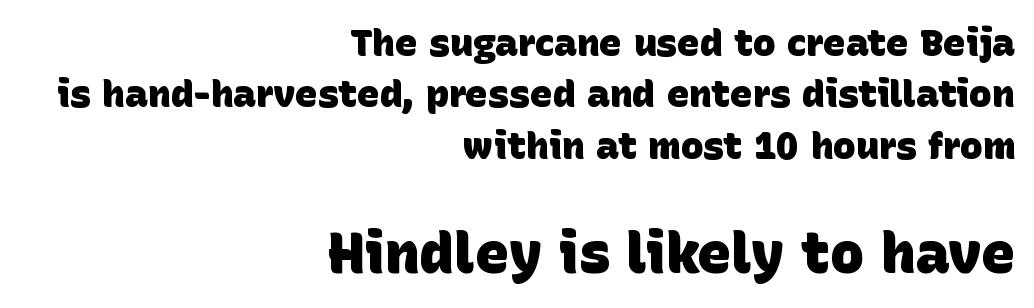
{"serif": "no", "bold": "yes", "weight": "heavy", "width": "normal", "stroke_contrast": "low", "x_height": "large", "monospaced": "no", "underline": "no", "align": "right", "line_spacing": "normal", "line_spacing_ratio": 1.35, "letter_spacing": "normal", "letter_spacing_em": 0.0, "larger_block": "second", "size_ratio": 1.5, "glyph_px": 57}
